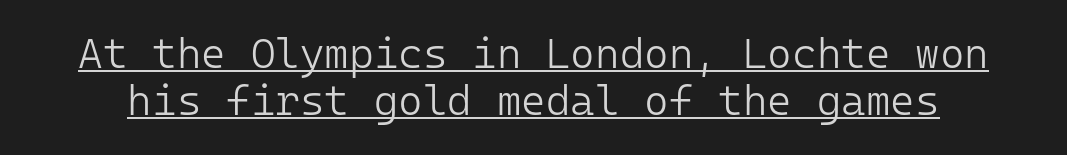
The image shows 42 px light sans-serif type, upright, monospaced; set tight line spacing (1.13x), normal letter spacing, underlined; low stroke contrast and a medium x-height.
